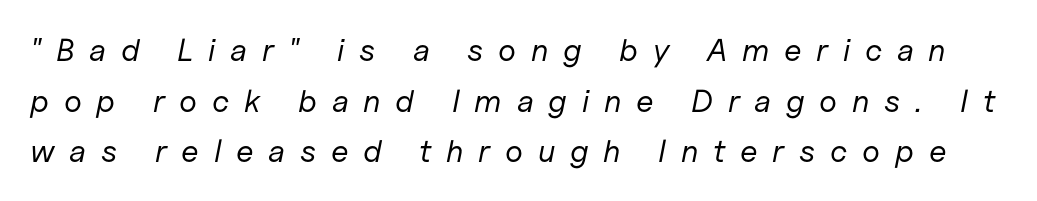
The image shows 32 px regular-weight type, italic (leaning right); set normal line spacing (1.58x), unusually wide letter spacing (+0.46 em), not underlined; low stroke contrast and a medium x-height.
